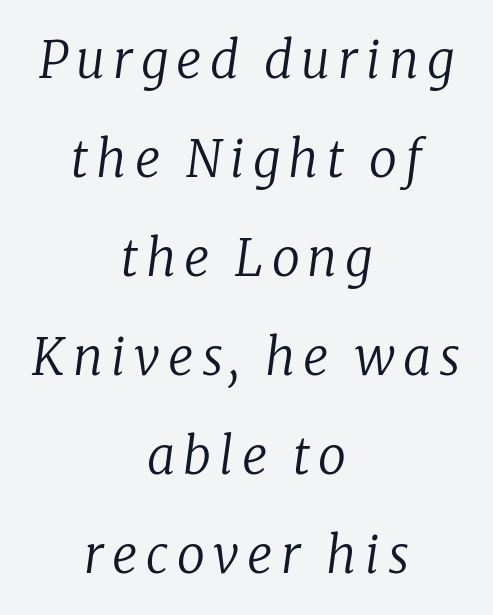
Q: Is the text bold? A: No.
Q: Is the text italic (slanted)? A: Yes, it leans right by about 8 degrees.
Q: Is the typeface a serif or a sans-serif typeface? A: Serif.
Q: Is the text underlined? A: No.
Q: How is the paragraph aligned? A: Centered.
Q: Is the spacing between lines tight, normal or loose? A: Loose.
Q: Width (condensed, normal, or wide)? A: Normal.
Q: Stroke contrast? A: Low.
Q: x-height? A: Medium.
Q: Monospaced? A: No.
